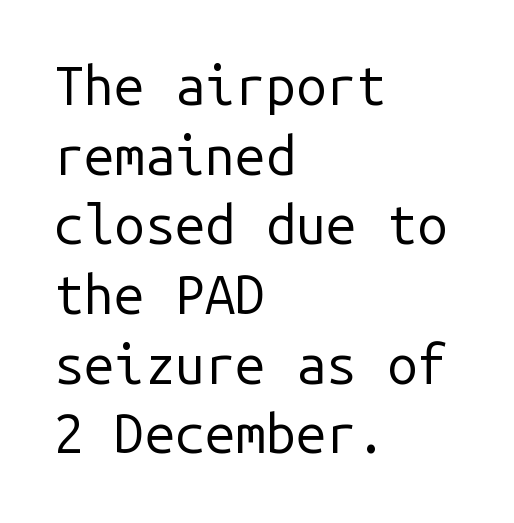
{"serif": "no", "italic": "no", "bold": "no", "weight": "regular", "width": "normal", "stroke_contrast": "low", "x_height": "medium", "monospaced": "yes", "underline": "no", "align": "left", "line_spacing": "normal", "line_spacing_ratio": 1.29, "letter_spacing": "normal", "letter_spacing_em": 0.0, "glyph_px": 54}
